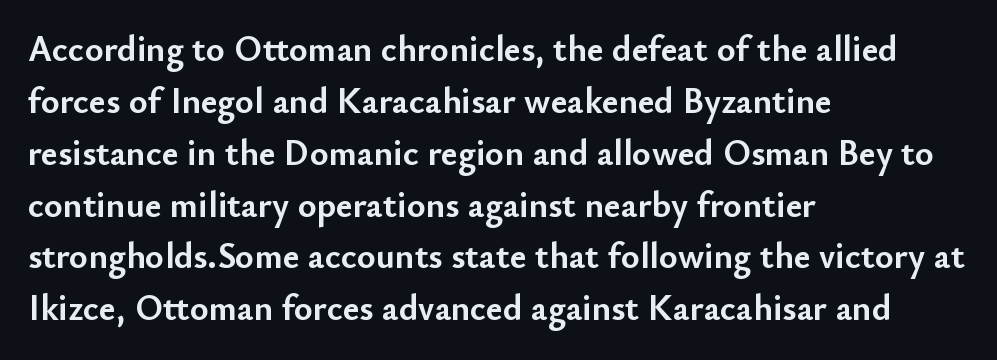
{"serif": "no", "italic": "no", "bold": "yes", "weight": "semibold", "width": "normal", "stroke_contrast": "low", "x_height": "small", "monospaced": "no", "underline": "no", "align": "left", "line_spacing": "normal", "line_spacing_ratio": 1.44, "letter_spacing": "normal", "letter_spacing_em": 0.0, "glyph_px": 36}
